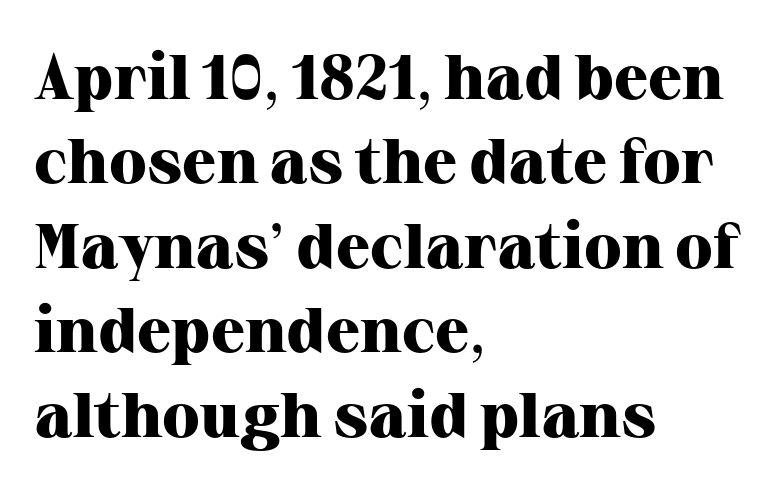
{"serif": "yes", "italic": "no", "bold": "yes", "weight": "heavy", "width": "normal", "stroke_contrast": "high", "x_height": "medium", "monospaced": "no", "underline": "no", "align": "left", "line_spacing": "normal", "line_spacing_ratio": 1.34, "letter_spacing": "normal", "letter_spacing_em": 0.0, "glyph_px": 63}
